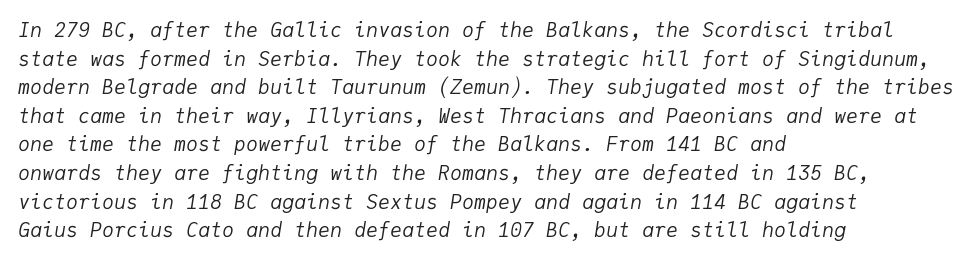
Q: Is the text bold? A: No.
Q: Is the text italic (slanted)? A: Yes, it leans right by about 9 degrees.
Q: Is the text underlined? A: No.
Q: How is the paragraph aligned? A: Left-aligned.
Q: Is the spacing between letters normal or unusually wide? A: Normal.
Q: Is the spacing between lines tight, normal or loose? A: Normal.
